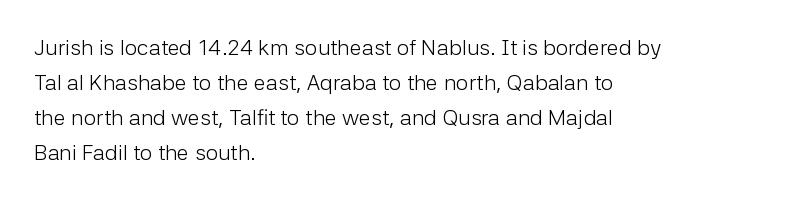
Q: Is the text bold? A: No.
Q: Is the text italic (slanted)? A: No, it is upright.
Q: Is the text underlined? A: No.
Q: How is the paragraph aligned? A: Left-aligned.
Q: Is the spacing between letters normal or unusually wide? A: Normal.
Q: Is the spacing between lines tight, normal or loose? A: Normal.
